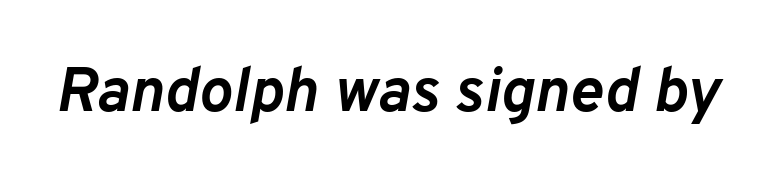
The image shows 63 px semibold type, italic (leaning right); set normal letter spacing, not underlined; low stroke contrast and a medium x-height.
